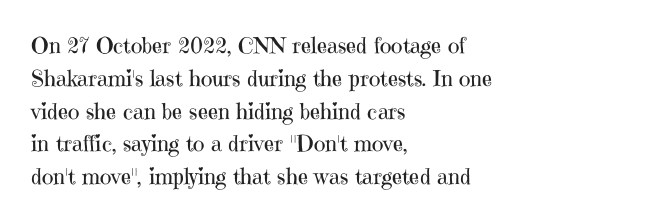
Q: Is the text bold? A: No.
Q: Is the text italic (slanted)? A: No, it is upright.
Q: Is the text underlined? A: No.
Q: How is the paragraph aligned? A: Left-aligned.
Q: Is the spacing between letters normal or unusually wide? A: Normal.
Q: Is the spacing between lines tight, normal or loose? A: Normal.
